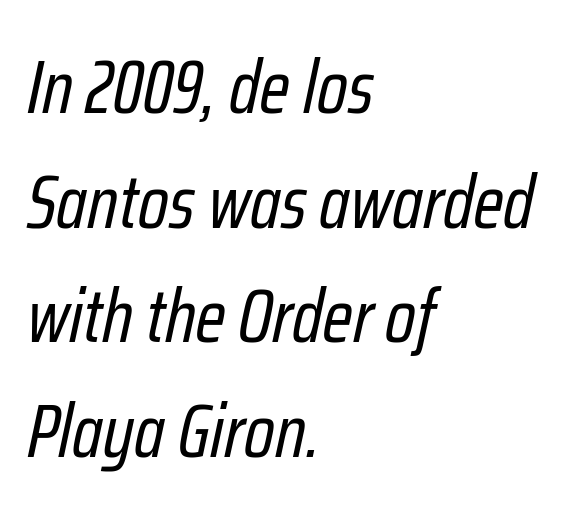
{"italic": "yes", "lean": "right", "slant_degrees": 12, "bold": "no", "weight": "regular", "width": "condensed", "stroke_contrast": "low", "x_height": "medium", "monospaced": "no", "underline": "no", "align": "left", "line_spacing": "normal", "line_spacing_ratio": 1.53, "letter_spacing": "normal", "letter_spacing_em": 0.0, "glyph_px": 75}
